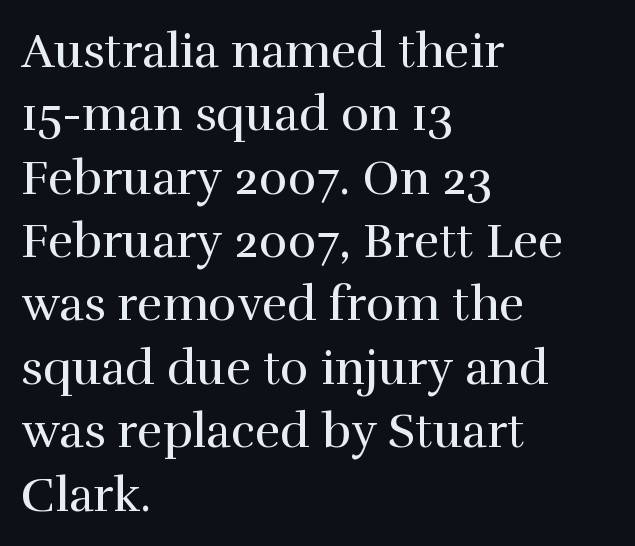
The image shows 48 px regular-weight serif type, upright; set left-aligned, normal line spacing (1.32x), normal letter spacing, not underlined; high stroke contrast and a medium x-height.
